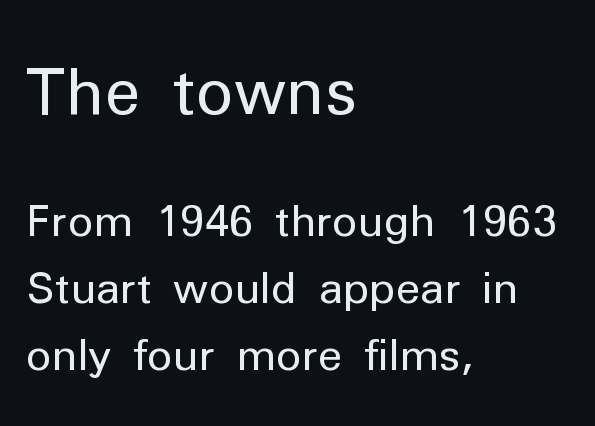
The image shows 64 px regular-weight sans-serif type, upright; set left-aligned, normal line spacing (1.56x), normal letter spacing, not underlined; the first (top) block is 1.49x larger; low stroke contrast and a medium x-height.
